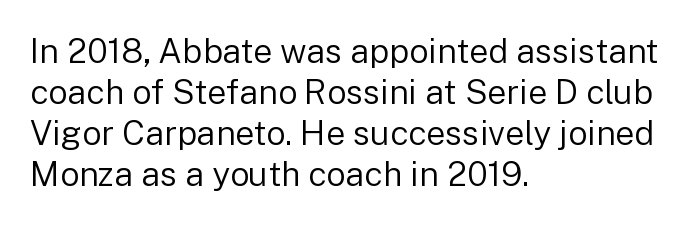
Ink coverage per letter is moderate at most. The paragraph has a hard left edge and a soft right edge. Beneath every word, the page is bare. Nope, no serifs anywhere on these letters. Think of a printed novel: that variable character pitch is what you see here.
